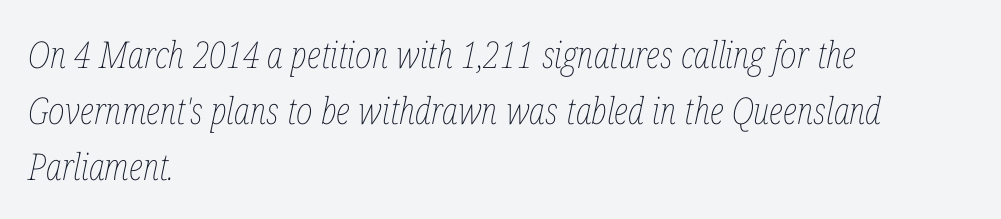
{"italic": "yes", "lean": "right", "slant_degrees": 12, "bold": "no", "weight": "thin", "width": "condensed", "stroke_contrast": "low", "x_height": "medium", "monospaced": "no", "underline": "no", "align": "left", "line_spacing": "normal", "line_spacing_ratio": 1.51, "letter_spacing": "normal", "letter_spacing_em": 0.0, "glyph_px": 37}
